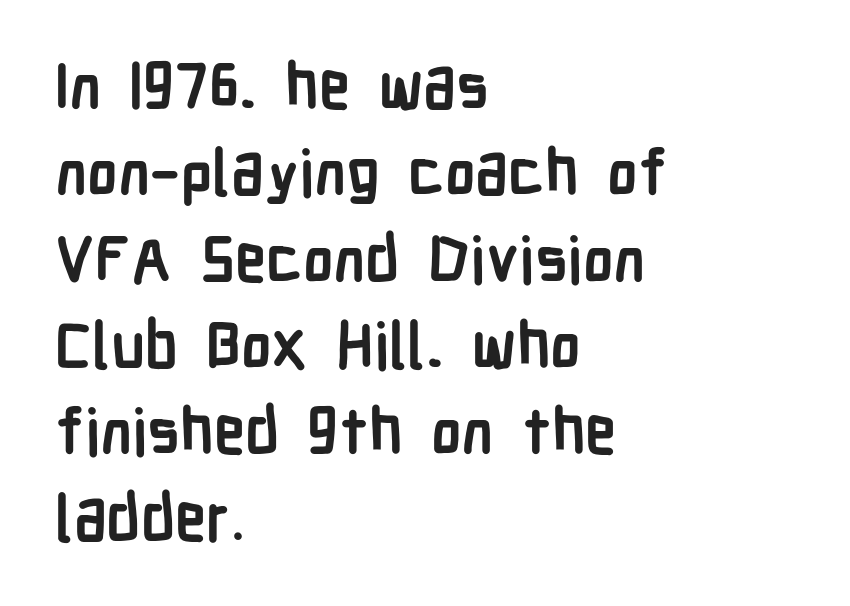
The image shows 63 px semibold, condensed sans-serif type, upright; set left-aligned, normal line spacing (1.37x), normal letter spacing, not underlined; low stroke contrast and a medium x-height.
